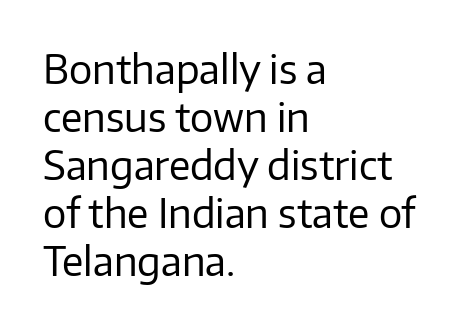
The image shows 39 px regular-weight sans-serif type, upright; set left-aligned, line spacing 1.23x, normal letter spacing, not underlined; low stroke contrast and a medium x-height.
